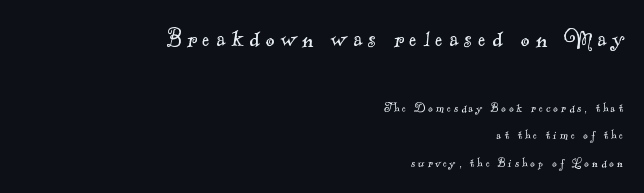
The image shows 28 px light serif type; set right-aligned, loose line spacing (1.97x), unusually wide letter spacing (+0.22 em), not underlined; the first (top) block is 2.0x larger; a small x-height.
